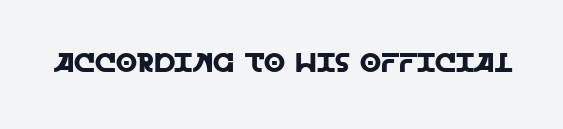
This rendering leaves character spacing at its baseline value. Has an underline been added? It has not. No italicization has been applied; the sample stays upright.
